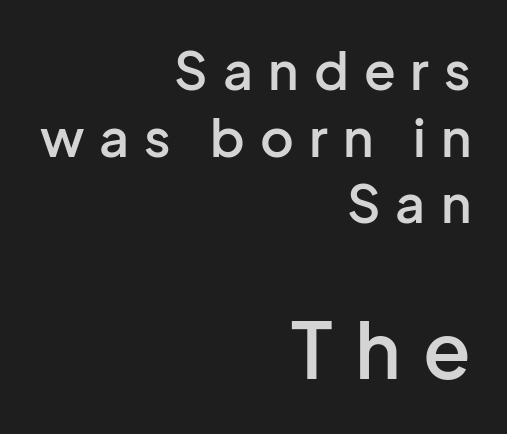
The image shows 78 px semibold sans-serif type, upright; set right-aligned, normal line spacing (1.28x), unusually wide letter spacing (+0.29 em), not underlined; the second (bottom) block is 1.5x larger; low stroke contrast and a medium x-height.
